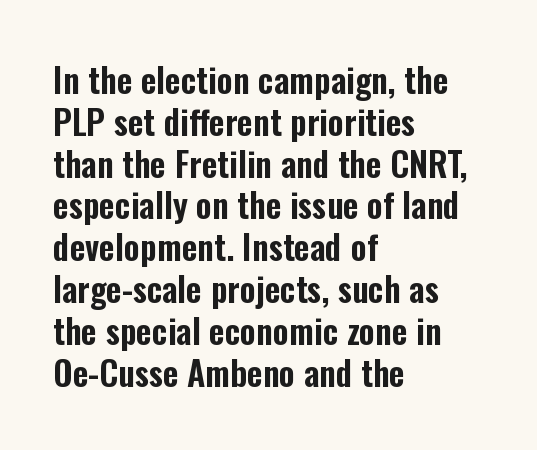
{"serif": "no", "italic": "no", "width": "condensed", "stroke_contrast": "low", "x_height": "medium", "monospaced": "no", "underline": "no", "align": "left", "line_spacing_ratio": 1.23, "letter_spacing": "normal", "letter_spacing_em": 0.0, "glyph_px": 34}
